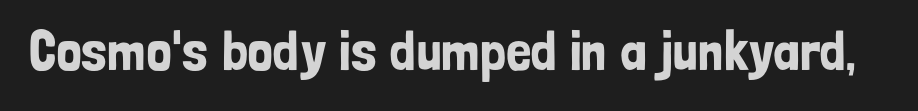
Q: Is the text italic (slanted)? A: No, it is upright.
Q: Is the typeface a serif or a sans-serif typeface? A: Sans-serif.
Q: Is the text underlined? A: No.
Q: Is the spacing between letters normal or unusually wide? A: Normal.
Q: Width (condensed, normal, or wide)? A: Condensed.
Q: Stroke contrast? A: Low.
Q: x-height? A: Medium.
Q: Monospaced? A: No.
